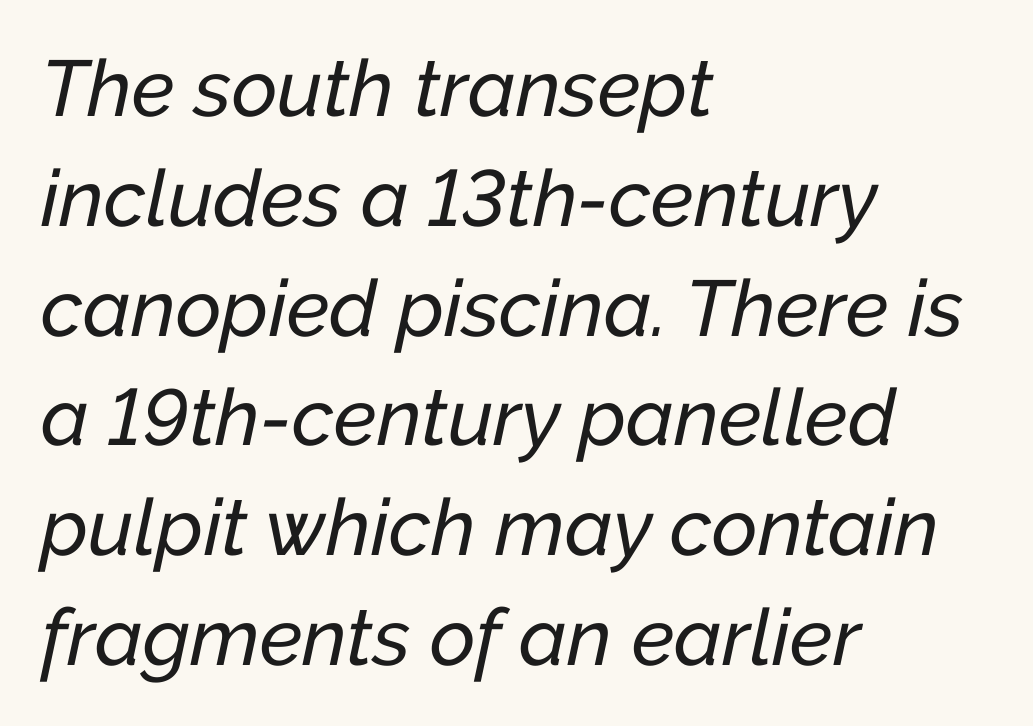
Q: Is the text italic (slanted)? A: Yes, it leans right by about 12 degrees.
Q: Is the text underlined? A: No.
Q: How is the paragraph aligned? A: Left-aligned.
Q: Is the spacing between letters normal or unusually wide? A: Normal.
Q: Is the spacing between lines tight, normal or loose? A: Normal.
Q: Width (condensed, normal, or wide)? A: Normal.
Q: Stroke contrast? A: Low.
Q: x-height? A: Medium.
Q: Monospaced? A: No.
